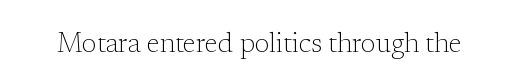
{"italic": "no", "bold": "no", "underline": "no", "letter_spacing": "normal", "letter_spacing_em": 0.0, "glyph_px": 27}
